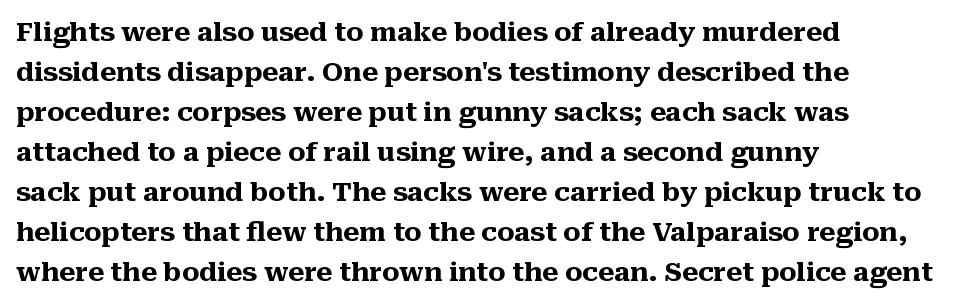
{"italic": "no", "bold": "yes", "underline": "no", "align": "left", "line_spacing": "normal", "line_spacing_ratio": 1.54, "letter_spacing": "normal", "letter_spacing_em": 0.0, "glyph_px": 26}
